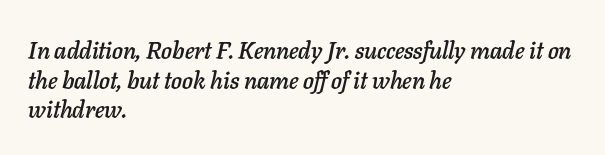
Q: Is the text italic (slanted)? A: Yes, it leans right by about 11 degrees.
Q: Is the text underlined? A: No.
Q: How is the paragraph aligned? A: Left-aligned.
Q: Is the spacing between letters normal or unusually wide? A: Normal.
